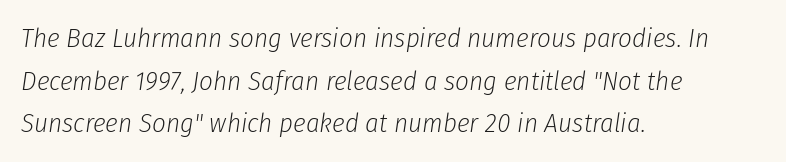
The image shows 27 px text type, italic (leaning right); set left-aligned, normal line spacing (1.58x), normal letter spacing, not underlined.
